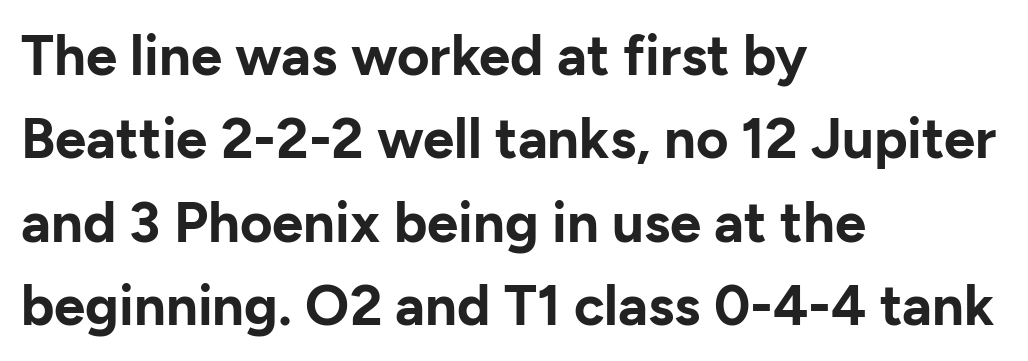
The image shows 56 px bold sans-serif type, upright; set left-aligned, normal line spacing (1.49x), normal letter spacing, not underlined; low stroke contrast and a medium x-height.
